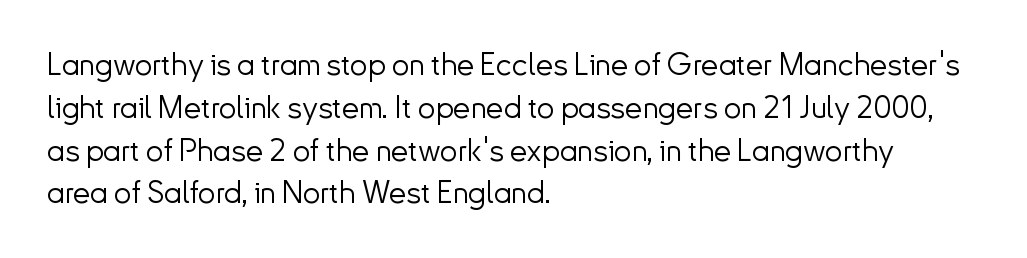
Q: Is the text bold? A: No.
Q: Is the text italic (slanted)? A: No, it is upright.
Q: Is the typeface a serif or a sans-serif typeface? A: Sans-serif.
Q: Is the text underlined? A: No.
Q: How is the paragraph aligned? A: Left-aligned.
Q: Is the spacing between letters normal or unusually wide? A: Normal.
Q: Is the spacing between lines tight, normal or loose? A: Normal.
Q: Width (condensed, normal, or wide)? A: Normal.
Q: Stroke contrast? A: Low.
Q: x-height? A: Small.
Q: Monospaced? A: No.
